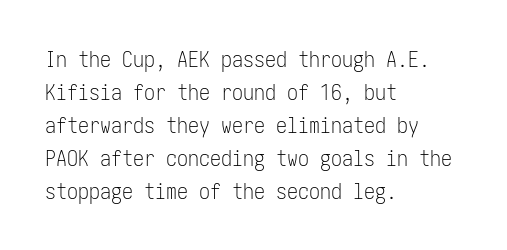
Q: Is the text bold? A: No.
Q: Is the text italic (slanted)? A: No, it is upright.
Q: Is the text underlined? A: No.
Q: How is the paragraph aligned? A: Left-aligned.
Q: Is the spacing between letters normal or unusually wide? A: Normal.
Q: Is the spacing between lines tight, normal or loose? A: Normal.
